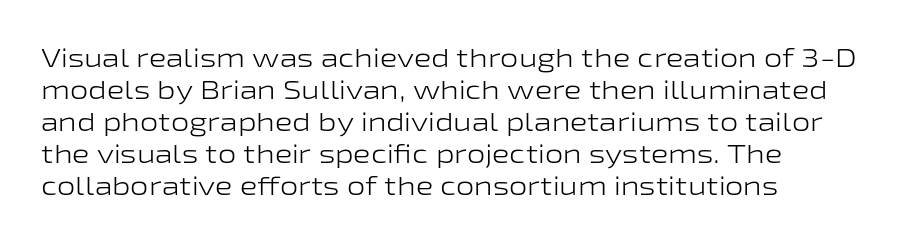
Q: Is the text bold? A: No.
Q: Is the text italic (slanted)? A: No, it is upright.
Q: Is the text underlined? A: No.
Q: Is the spacing between letters normal or unusually wide? A: Normal.
